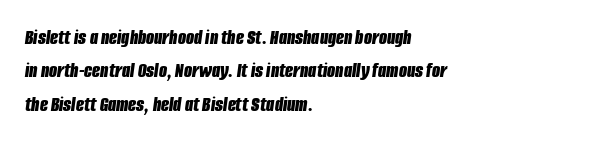
Clear beneath every line of the passage. Does the lettering tilt? It does — this is italic. The rows are spaced the way most documents space them. Look at the tracking — it's just the regular setting, nothing added. All the whitespace from short lines collects on the right. Heavy-handed strokes throughout: this text is bold.
